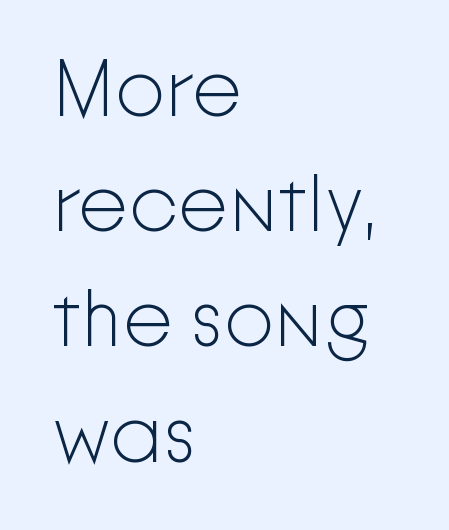
The image shows 80 px light sans-serif type, upright; set left-aligned, normal line spacing (1.44x), normal letter spacing, not underlined; low stroke contrast and a medium x-height.
